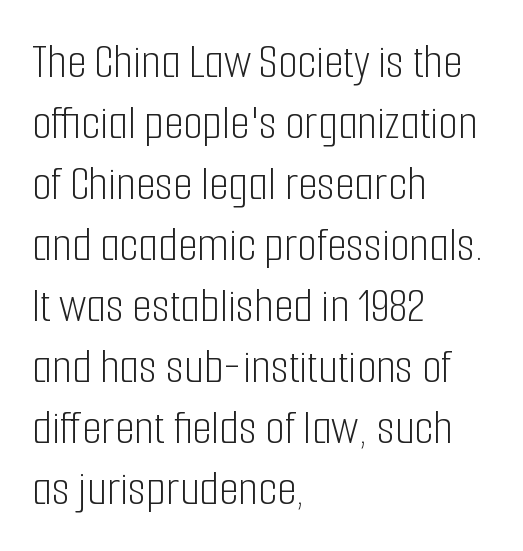
The image shows 50 px light, condensed sans-serif type, upright; set left-aligned, line spacing 1.22x, normal letter spacing, not underlined; low stroke contrast and a medium x-height.
